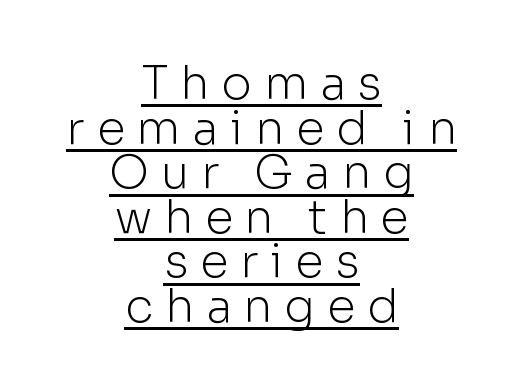
Q: Is the text bold? A: No.
Q: Is the text italic (slanted)? A: No, it is upright.
Q: Is the typeface a serif or a sans-serif typeface? A: Sans-serif.
Q: Is the text underlined? A: Yes.
Q: How is the paragraph aligned? A: Centered.
Q: Is the spacing between letters normal or unusually wide? A: Unusually wide.
Q: Is the spacing between lines tight, normal or loose? A: Tight.
Q: Width (condensed, normal, or wide)? A: Normal.
Q: Stroke contrast? A: Low.
Q: x-height? A: Medium.
Q: Monospaced? A: No.
